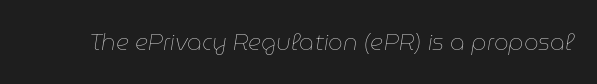
{"italic": "yes", "lean": "right", "slant_degrees": 9, "bold": "no", "underline": "no", "letter_spacing": "normal", "letter_spacing_em": 0.0, "glyph_px": 23}
